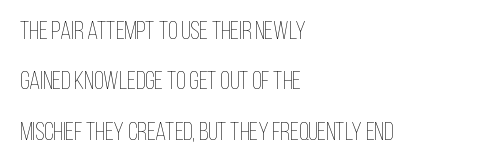
{"italic": "no", "bold": "no", "underline": "no", "align": "left", "line_spacing": "loose", "line_spacing_ratio": 2.02, "letter_spacing": "normal", "letter_spacing_em": 0.0, "glyph_px": 25}
